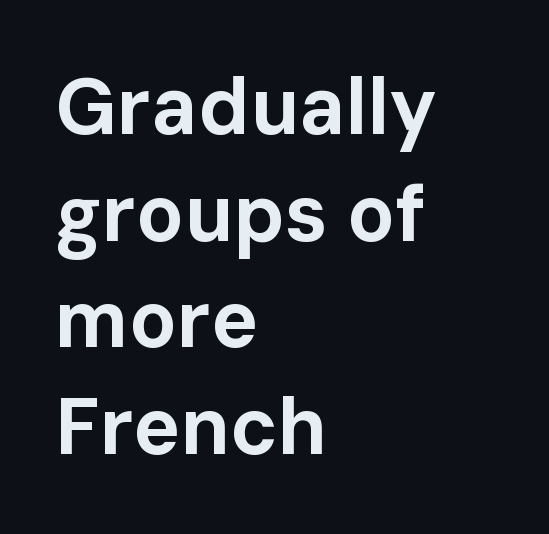
The image shows 79 px bold sans-serif type, upright; set left-aligned, normal line spacing (1.35x), normal letter spacing, not underlined; low stroke contrast and a medium x-height.
